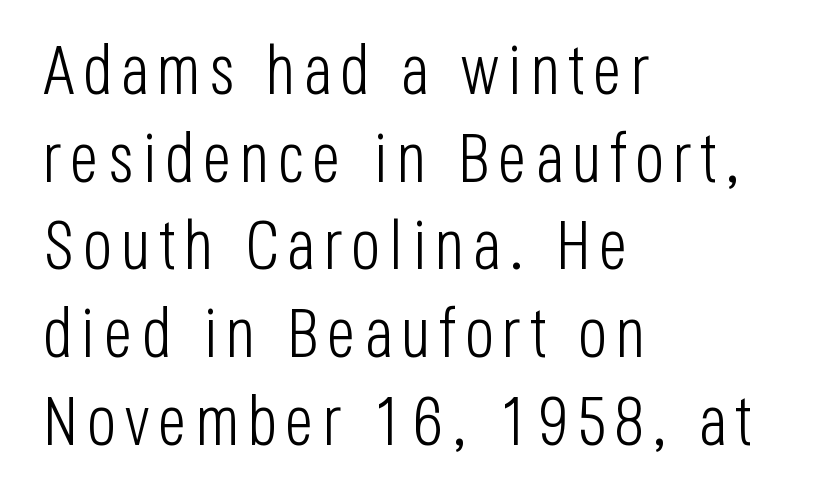
The image shows 69 px light, condensed sans-serif type, upright; set left-aligned, normal line spacing (1.27x), not underlined; low stroke contrast and a large x-height.
